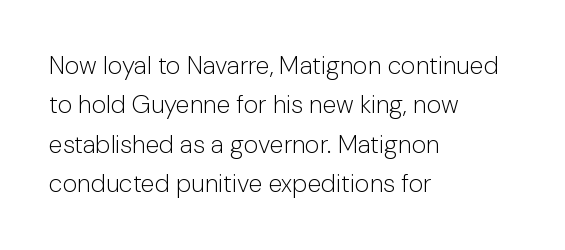
The image shows 25 px text type, upright; set left-aligned, normal line spacing (1.58x), normal letter spacing, not underlined.
